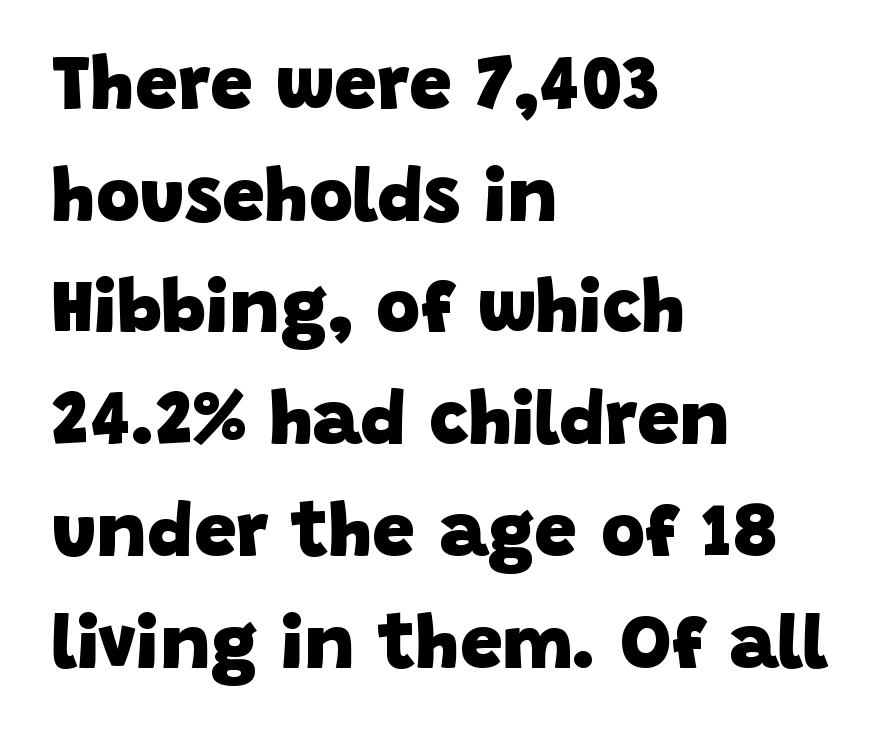
Q: Is the text bold? A: Yes.
Q: Is the typeface a serif or a sans-serif typeface? A: Sans-serif.
Q: Is the text underlined? A: No.
Q: How is the paragraph aligned? A: Left-aligned.
Q: Is the spacing between letters normal or unusually wide? A: Normal.
Q: Is the spacing between lines tight, normal or loose? A: Normal.
Q: Width (condensed, normal, or wide)? A: Normal.
Q: Stroke contrast? A: Low.
Q: x-height? A: Large.
Q: Monospaced? A: No.
